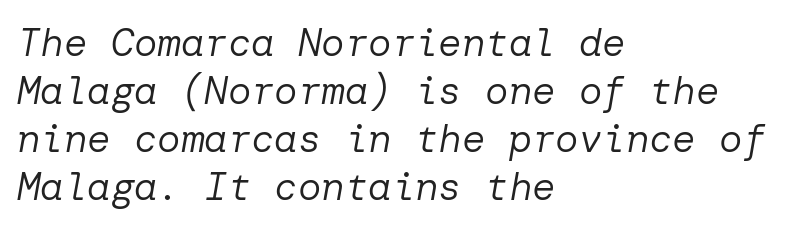
{"italic": "yes", "lean": "right", "slant_degrees": 10, "bold": "no", "weight": "regular", "width": "normal", "stroke_contrast": "low", "x_height": "medium", "underline": "no", "align": "left", "line_spacing_ratio": 1.23, "letter_spacing": "normal", "letter_spacing_em": 0.0, "glyph_px": 39}
